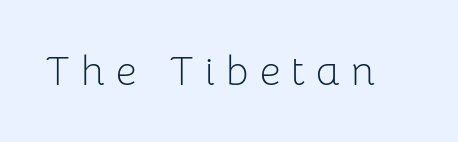
The image shows 41 px light sans-serif type, upright; set unusually wide letter spacing (+0.27 em), not underlined; low stroke contrast and a medium x-height.
